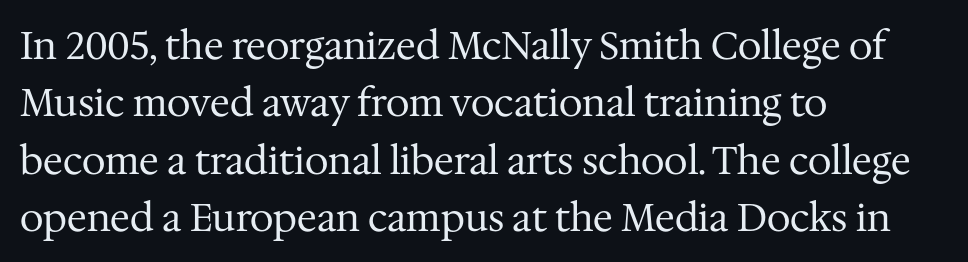
The image shows 38 px regular-weight serif type, upright; set left-aligned, normal line spacing (1.51x), normal letter spacing, not underlined; medium stroke contrast and a medium x-height.
